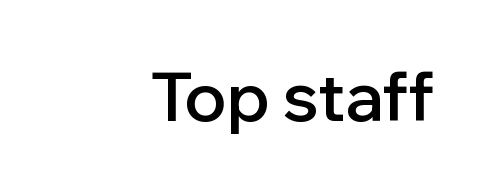
{"serif": "no", "italic": "no", "bold": "semi", "weight": "semibold", "width": "normal", "stroke_contrast": "low", "x_height": "medium", "monospaced": "no", "underline": "no", "align": "right", "letter_spacing": "normal", "letter_spacing_em": 0.0, "glyph_px": 67}
